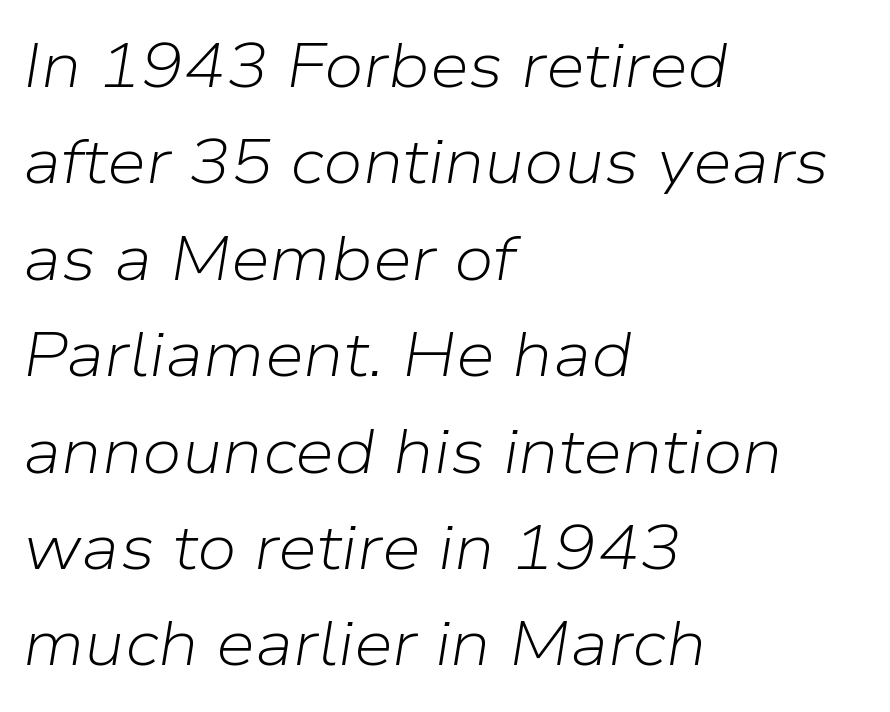
These lines are rendered in a variable-pitch font. Tracking value appears to be zero — textbook default spacing. Posture: slanted. The typesetting does not lean heavy: it is not bold. Successive baselines arrive at the customary interval. Has an underline been added? It has not.
